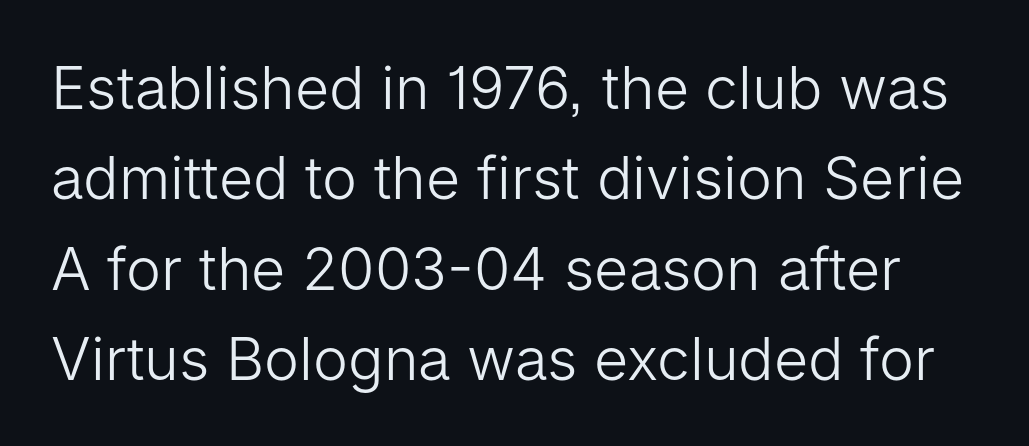
The image shows 59 px light sans-serif type, upright; set normal line spacing (1.53x), normal letter spacing, not underlined; low stroke contrast and a medium x-height.
